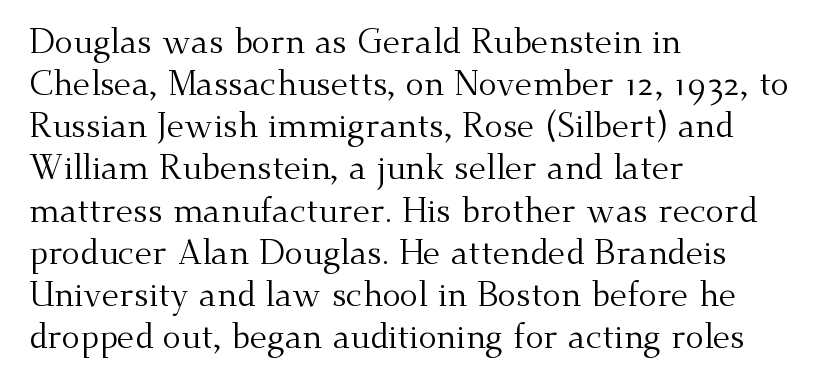
The image shows 34 px regular-weight serif type, upright; set left-aligned, line spacing 1.24x, normal letter spacing, not underlined; medium stroke contrast and a small x-height.
